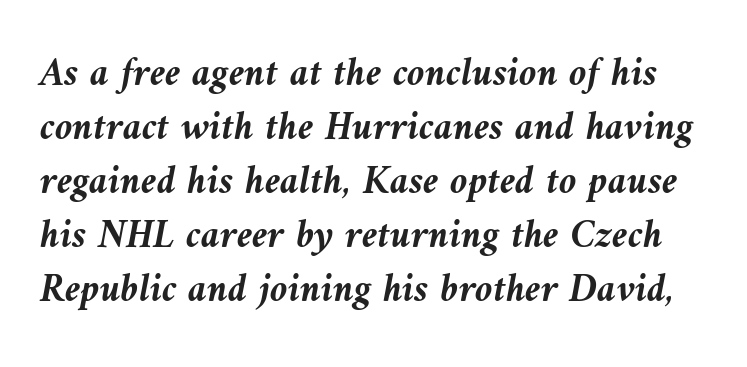
{"italic": "yes", "lean": "left", "slant_degrees": 10, "bold": "yes", "weight": "semibold", "width": "normal", "stroke_contrast": "medium", "x_height": "medium", "monospaced": "no", "underline": "no", "line_spacing": "normal", "line_spacing_ratio": 1.35, "letter_spacing": "normal", "letter_spacing_em": 0.0, "glyph_px": 40}
